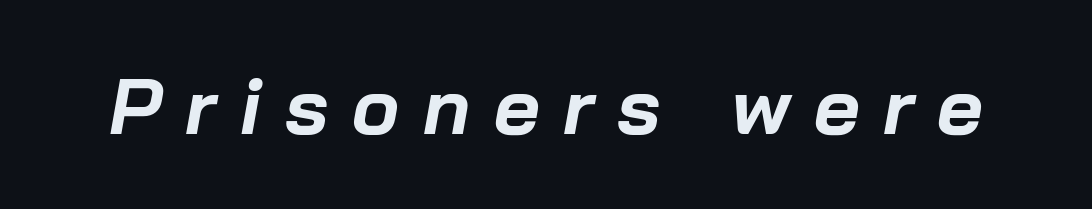
The image shows 79 px bold type, italic (leaning right); set unusually wide letter spacing (+0.3 em), not underlined; low stroke contrast and a medium x-height.
